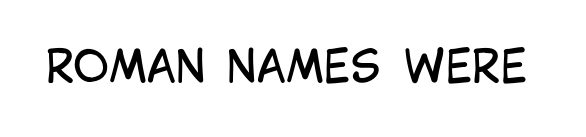
Q: Is the text bold? A: No.
Q: Is the text italic (slanted)? A: No, it is upright.
Q: Is the typeface a serif or a sans-serif typeface? A: Sans-serif.
Q: Is the text underlined? A: No.
Q: Is the spacing between letters normal or unusually wide? A: Normal.
Q: Width (condensed, normal, or wide)? A: Condensed.
Q: Stroke contrast? A: Low.
Q: x-height? A: Large.
Q: Monospaced? A: No.
